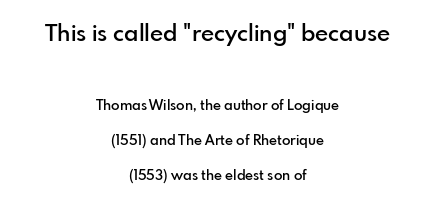
Q: Is the text bold? A: Semi-bold.
Q: Is the text italic (slanted)? A: No, it is upright.
Q: Is the text underlined? A: No.
Q: How is the paragraph aligned? A: Centered.
Q: Is the spacing between letters normal or unusually wide? A: Normal.
Q: Is the spacing between lines tight, normal or loose? A: Loose.
Q: Which block of text is set in a larger size, the first (top) or the second (bottom)? A: The first (top) one.
